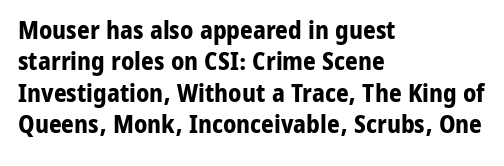
{"italic": "no", "bold": "yes", "underline": "no", "align": "left", "line_spacing": "normal", "line_spacing_ratio": 1.26, "letter_spacing": "normal", "letter_spacing_em": 0.0, "glyph_px": 25}
